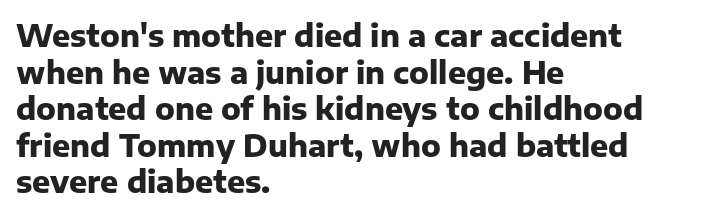
Line beginnings align vertically; line endings do not. What kind of face is this? One without serifs — a sans. Weight: bold. Each word holds together tightly as a unit, with standard inter-letter gaps. Every character sits straight up, as roman type does.
